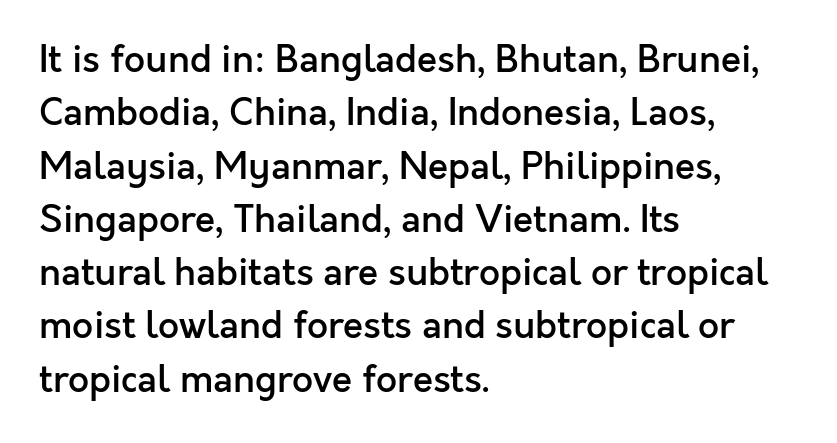
The image shows 37 px semibold sans-serif type, upright; set left-aligned, normal line spacing (1.44x), normal letter spacing, not underlined; a medium x-height.
